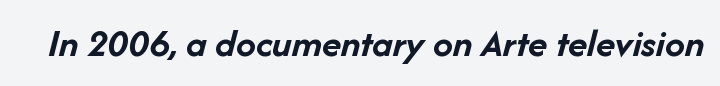
{"italic": "yes", "lean": "right", "slant_degrees": 14, "bold": "yes", "weight": "semibold", "width": "normal", "stroke_contrast": "low", "x_height": "medium", "monospaced": "no", "underline": "no", "letter_spacing": "normal", "letter_spacing_em": 0.0, "glyph_px": 40}
